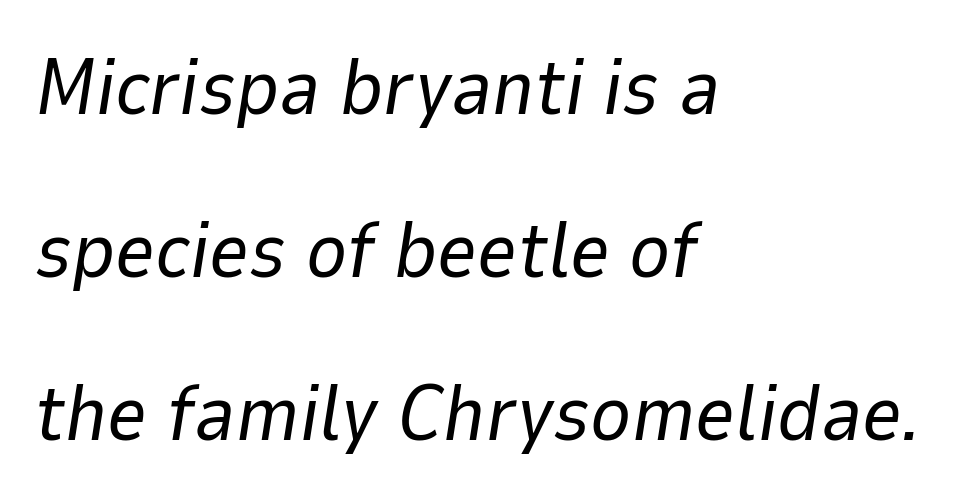
Proportional: the letters do not fall into vertical columns. Unbolded letterforms with no extra heft. Compared with ordinary roman type, these characters are visibly tilted. Widely set lines give the paragraph a tall, airy silhouette.
